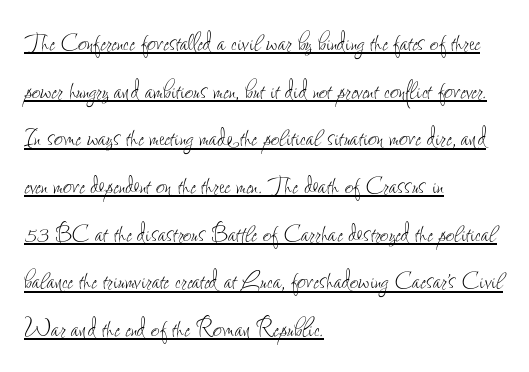
Q: Is the text bold? A: No.
Q: Is the text italic (slanted)? A: Yes.
Q: Is the text underlined? A: Yes.
Q: How is the paragraph aligned? A: Left-aligned.
Q: Is the spacing between letters normal or unusually wide? A: Normal.
Q: Is the spacing between lines tight, normal or loose? A: Normal.
Q: Width (condensed, normal, or wide)? A: Condensed.
Q: Stroke contrast? A: Low.
Q: x-height? A: Small.
Q: Monospaced? A: No.
